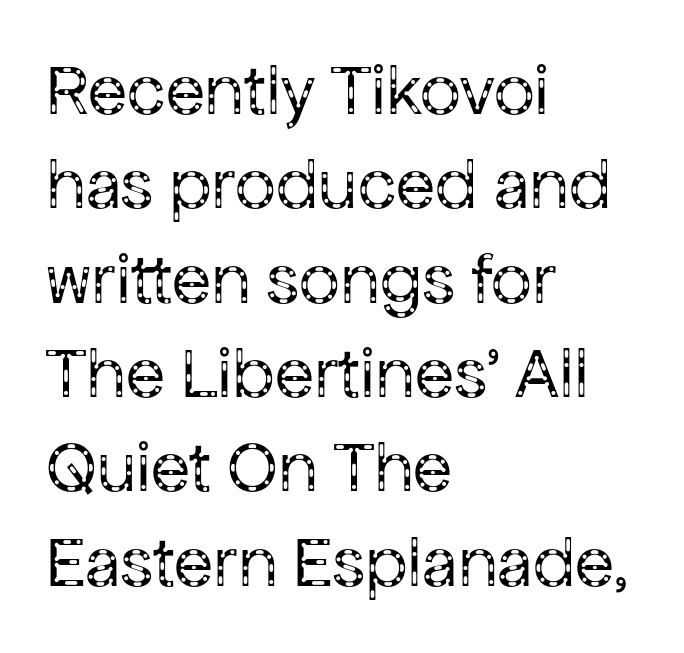
The image shows 72 px regular-weight sans-serif type, upright; set left-aligned, normal line spacing (1.31x), normal letter spacing, not underlined; low stroke contrast and a medium x-height.
